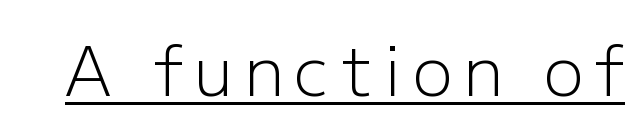
Upright lettering throughout. A typesetter would label this face a sans. Weight class: somewhere from thin through regular. Looks like someone drew a line under every word here.
